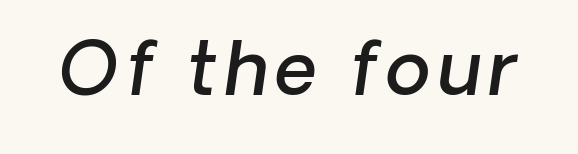
Q: Is the text bold? A: Semi-bold.
Q: Is the text italic (slanted)? A: Yes, it leans right by about 8 degrees.
Q: Is the text underlined? A: No.
Q: Width (condensed, normal, or wide)? A: Normal.
Q: Stroke contrast? A: Low.
Q: x-height? A: Medium.
Q: Monospaced? A: No.
